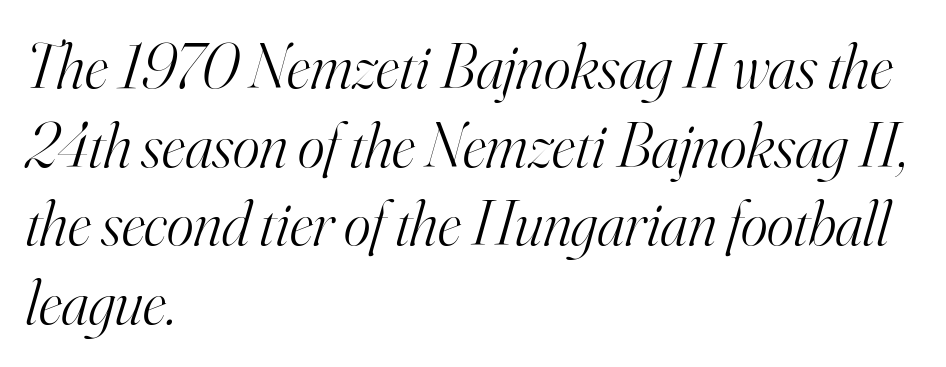
Is this a heavy cut? Hardly; it is regular or lighter. This rendering uses left alignment, leaving the right contour irregular. These lines keep a tight, regular rhythm from letter to letter. This sample uses an oblique cut, with every glyph tilted off the vertical. These lines are composed in type with serifs.
